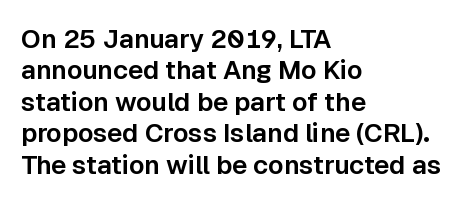
The image shows 26 px text type, upright; set left-aligned, line spacing 1.21x, normal letter spacing, not underlined.
